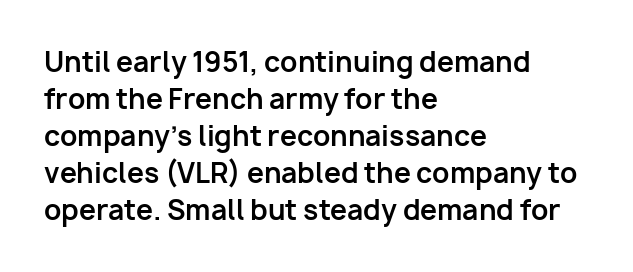
{"italic": "no", "bold": "yes", "underline": "no", "align": "left", "line_spacing": "normal", "line_spacing_ratio": 1.37, "letter_spacing": "normal", "letter_spacing_em": 0.0, "glyph_px": 27}
